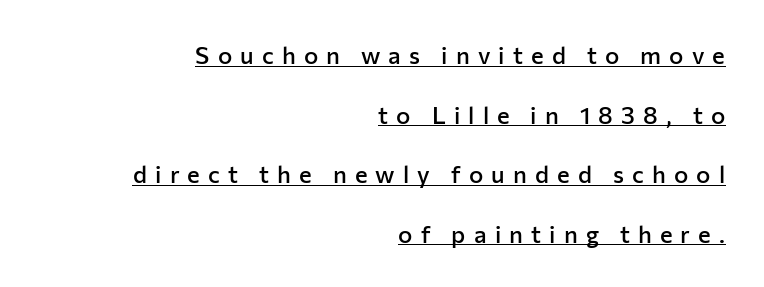
Q: Is the text bold? A: Semi-bold.
Q: Is the text italic (slanted)? A: No, it is upright.
Q: Is the text underlined? A: Yes.
Q: How is the paragraph aligned? A: Right-aligned.
Q: Is the spacing between letters normal or unusually wide? A: Unusually wide.
Q: Is the spacing between lines tight, normal or loose? A: Loose.
